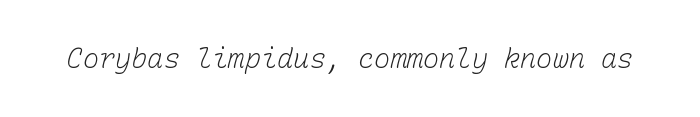
The line texture is even and compact thanks to regular tracking. Glance below the letters and you will spot only blank space. Heft: none added — not bold.
